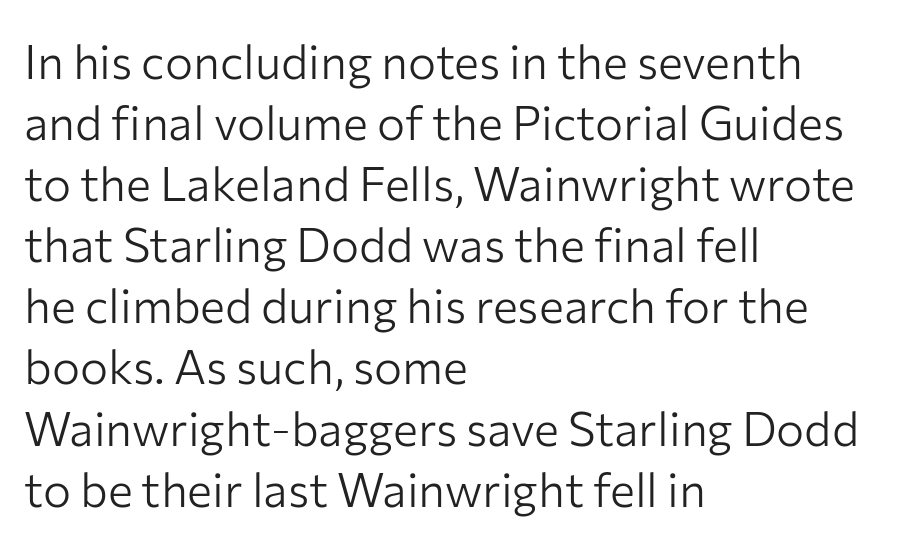
Q: Is the text bold? A: No.
Q: Is the text italic (slanted)? A: No, it is upright.
Q: Is the typeface a serif or a sans-serif typeface? A: Sans-serif.
Q: Is the text underlined? A: No.
Q: How is the paragraph aligned? A: Left-aligned.
Q: Is the spacing between letters normal or unusually wide? A: Normal.
Q: Is the spacing between lines tight, normal or loose? A: Normal.
Q: Width (condensed, normal, or wide)? A: Normal.
Q: Stroke contrast? A: Low.
Q: x-height? A: Medium.
Q: Monospaced? A: No.
